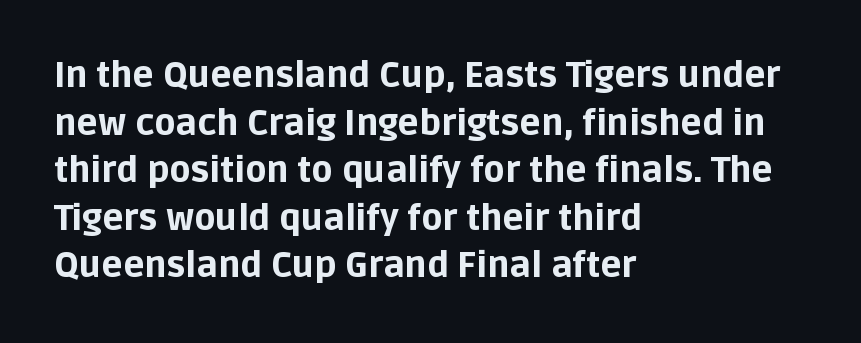
The type family on display is of the sans-serif kind. These lines were composed using upright roman letters. Letters rest on an invisible, unmarked baseline. Is the type bold? Yes — the strokes are clearly thick and heavy.
